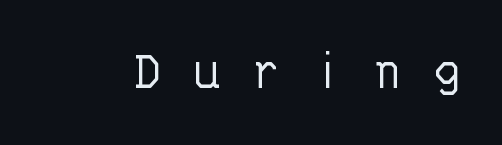
Does extra space separate the letters? Yes, quite a lot of it. The letterforms sit at book weight or below. The face used here is monospaced, like something from a code editor. No italicization has been applied; the sample stays upright. Regarding serifs, this sample does without them. The string is rendered with underlining switched off.
